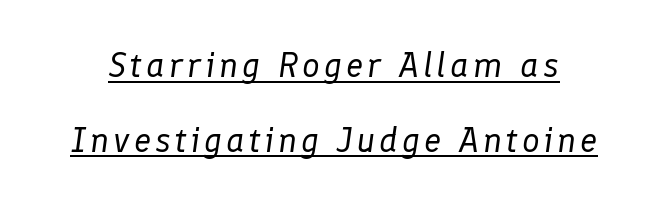
The image shows 35 px regular-weight type, italic (leaning right); set loose line spacing (2.13x), underlined; low stroke contrast and a medium x-height.
